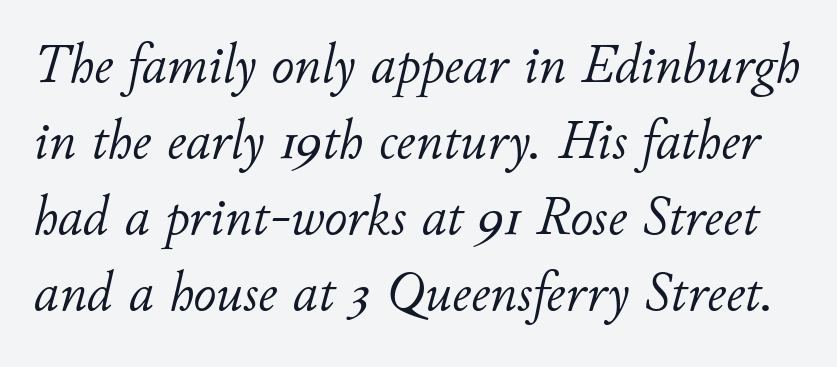
{"italic": "yes", "lean": "right", "slant_degrees": 11, "bold": "no", "weight": "light", "width": "normal", "stroke_contrast": "low", "x_height": "small", "monospaced": "no", "underline": "no", "line_spacing": "normal", "line_spacing_ratio": 1.36, "letter_spacing": "normal", "letter_spacing_em": 0.0, "glyph_px": 56}
